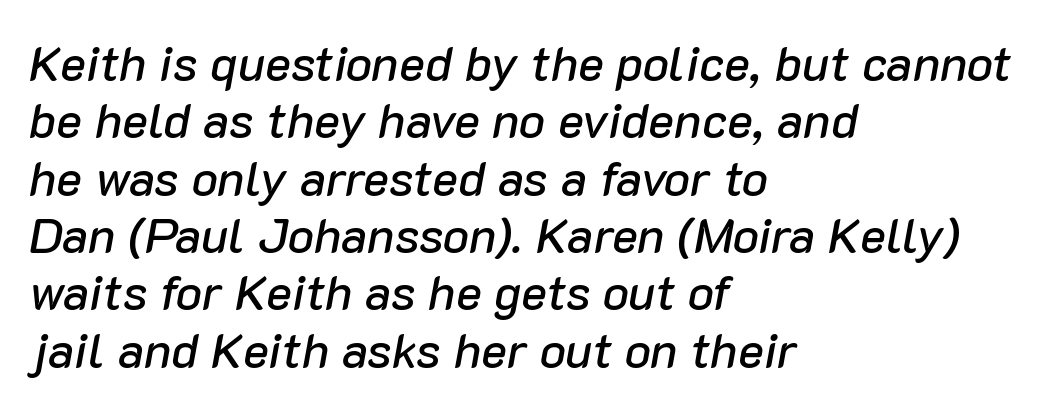
The image shows 49 px text type, italic (leaning right); set left-aligned, line spacing 1.17x, normal letter spacing, not underlined; low stroke contrast and a medium x-height.
